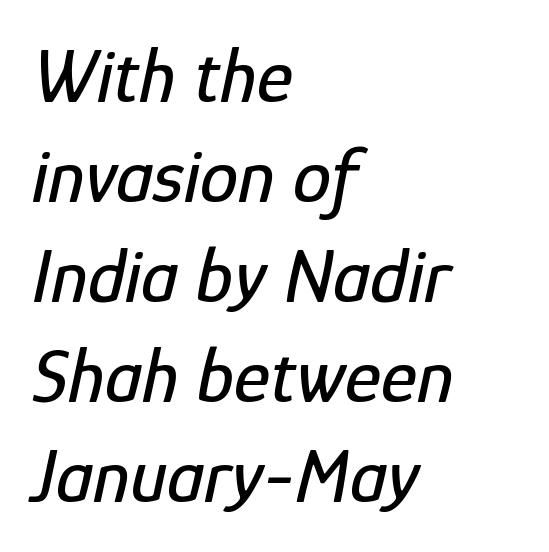
The passage is arranged the way most books set body copy — flush left. Spacing between characters is what you'd get straight out of the box. Only glyphs here, with clear space below each row. The face used here has a pronounced slope to its letters.
